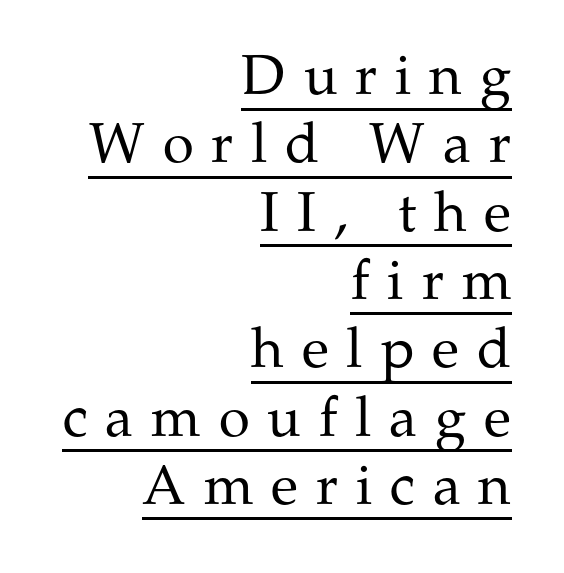
Q: Is the text bold? A: No.
Q: Is the text italic (slanted)? A: No, it is upright.
Q: Is the typeface a serif or a sans-serif typeface? A: Serif.
Q: Is the text underlined? A: Yes.
Q: How is the paragraph aligned? A: Right-aligned.
Q: Is the spacing between letters normal or unusually wide? A: Unusually wide.
Q: Width (condensed, normal, or wide)? A: Normal.
Q: Stroke contrast? A: Medium.
Q: x-height? A: Medium.
Q: Monospaced? A: No.
